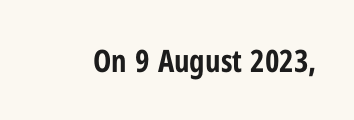
Q: Is the text bold? A: Yes.
Q: Is the text italic (slanted)? A: No, it is upright.
Q: Is the typeface a serif or a sans-serif typeface? A: Sans-serif.
Q: Is the text underlined? A: No.
Q: Is the spacing between letters normal or unusually wide? A: Normal.
Q: Width (condensed, normal, or wide)? A: Condensed.
Q: Stroke contrast? A: Low.
Q: x-height? A: Medium.
Q: Monospaced? A: No.
